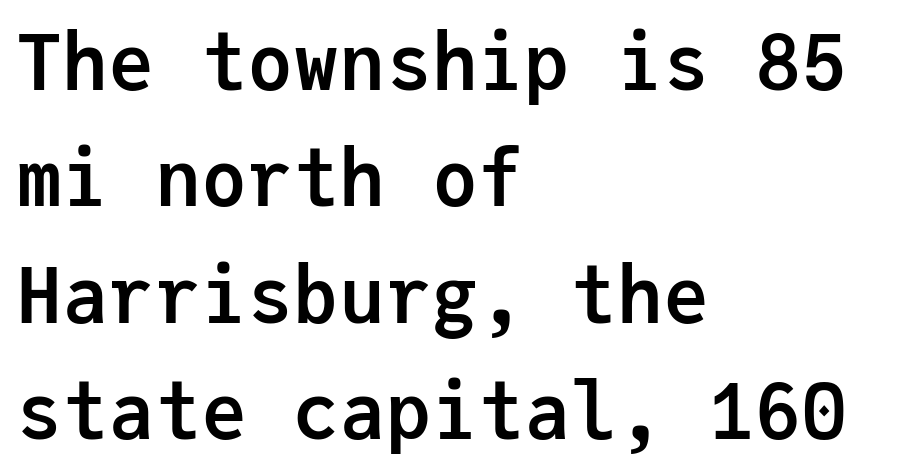
If you drew a line through each stem, it would be perfectly vertical. Is this a fixed-width face? Yes — each glyph sits in an identical cell. Leftover space on each line is placed entirely after the last word. The rendering keeps characters at their native spacing. Emphasis by weight is at full strength: bold. Honestly, the row spacing looks completely unremarkable.
